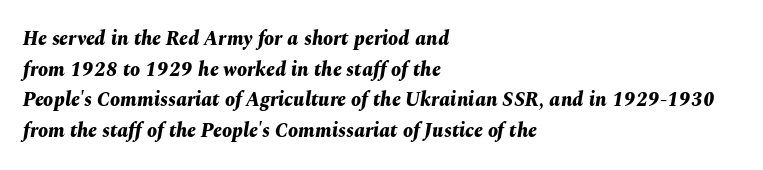
The passage shown stacks its lines at a standard gap. The type is set solid horizontally, with unmodified tracking. Which margin do the lines hug? The left one — the right edge is uneven. Students, this is bold: see how much ink each stroke carries. The gap between lines stays unmarked.
